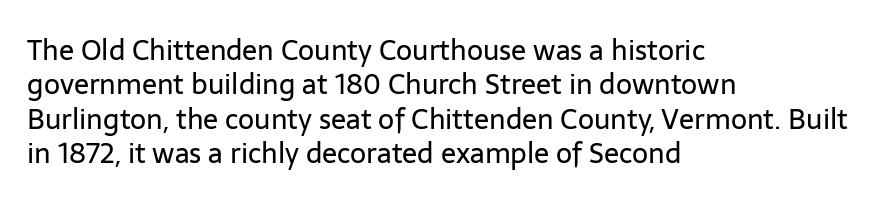
The image shows 28 px regular-weight sans-serif type, upright; set left-aligned, line spacing 1.23x, normal letter spacing, not underlined; low stroke contrast and a medium x-height.
